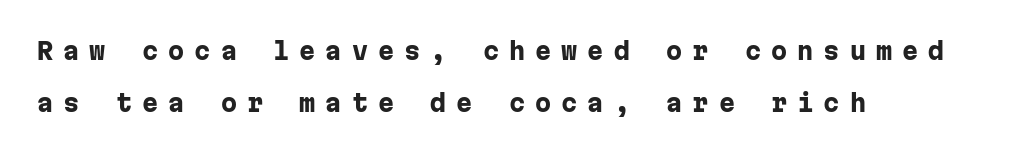
The image shows 23 px bold type, upright; set left-aligned, loose line spacing (2.28x), unusually wide letter spacing (+0.44 em), not underlined.
